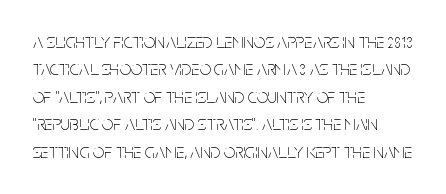
Q: Is the text bold? A: No.
Q: Is the text italic (slanted)? A: No, it is upright.
Q: Is the text underlined? A: No.
Q: How is the paragraph aligned? A: Left-aligned.
Q: Is the spacing between letters normal or unusually wide? A: Normal.
Q: Is the spacing between lines tight, normal or loose? A: Normal.
